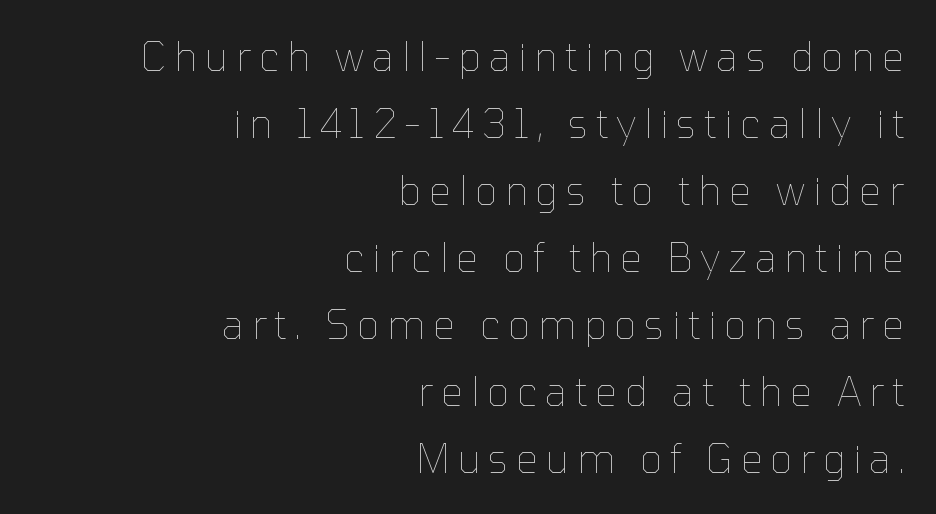
{"italic": "no", "bold": "no", "weight": "thin", "width": "normal", "stroke_contrast": "low", "x_height": "medium", "monospaced": "no", "underline": "no", "align": "right", "line_spacing_ratio": 1.72, "letter_spacing": "wide", "letter_spacing_em": 0.2, "glyph_px": 39}
